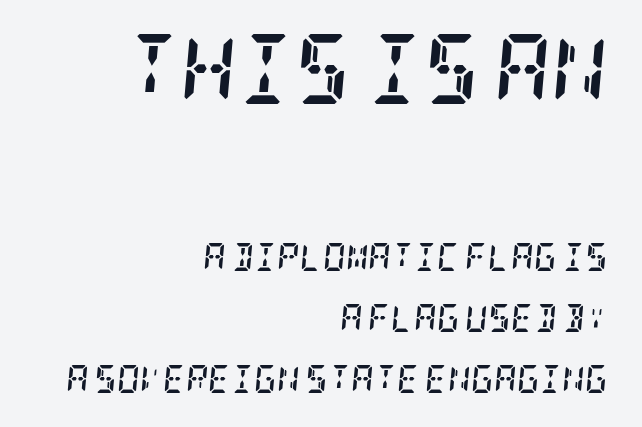
The image shows 70 px semibold, condensed serif type, italic (leaning right); set right-aligned, loose line spacing (2.18x), normal letter spacing, not underlined; the first (top) block is 2.5x larger; low stroke contrast and a large x-height.
